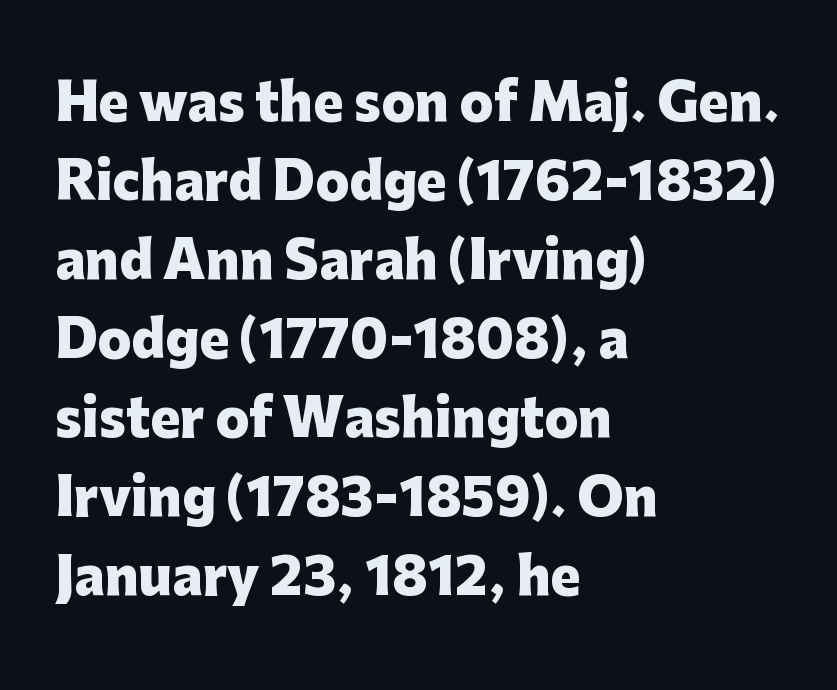
Q: Is the text bold? A: Yes.
Q: Is the text italic (slanted)? A: No, it is upright.
Q: Is the typeface a serif or a sans-serif typeface? A: Sans-serif.
Q: Is the text underlined? A: No.
Q: How is the paragraph aligned? A: Left-aligned.
Q: Is the spacing between letters normal or unusually wide? A: Normal.
Q: Is the spacing between lines tight, normal or loose? A: Normal.
Q: Width (condensed, normal, or wide)? A: Normal.
Q: Stroke contrast? A: Low.
Q: x-height? A: Medium.
Q: Monospaced? A: No.
